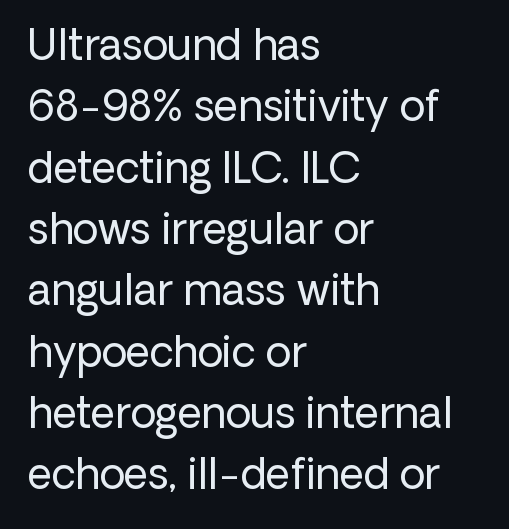
The image shows 42 px regular-weight sans-serif type, upright; set left-aligned, normal line spacing (1.46x), normal letter spacing, not underlined; low stroke contrast and a medium x-height.
